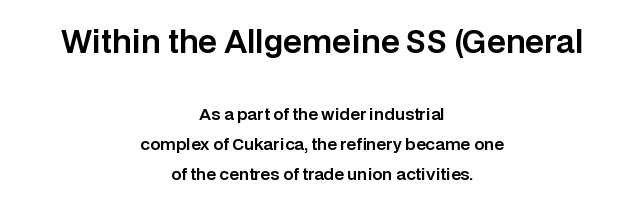
{"serif": "no", "italic": "no", "width": "normal", "stroke_contrast": "low", "x_height": "large", "monospaced": "no", "underline": "no", "align": "center", "line_spacing": "loose", "line_spacing_ratio": 1.9, "letter_spacing": "normal", "letter_spacing_em": 0.0, "larger_block": "first", "size_ratio": 1.94, "glyph_px": 31}
